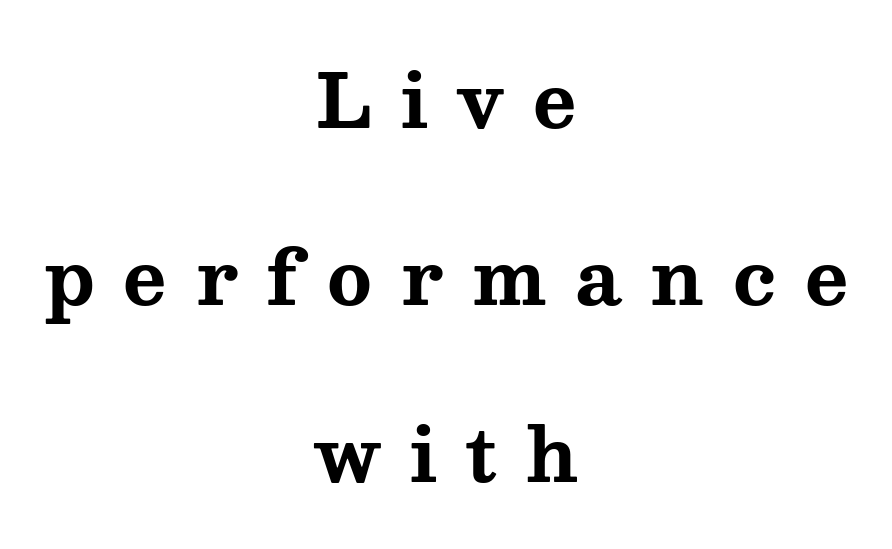
{"serif": "yes", "italic": "no", "bold": "yes", "weight": "bold", "width": "wide", "stroke_contrast": "medium", "x_height": "medium", "monospaced": "no", "underline": "no", "align": "center", "line_spacing": "loose", "line_spacing_ratio": 2.39, "letter_spacing": "wide", "letter_spacing_em": 0.39, "glyph_px": 74}
